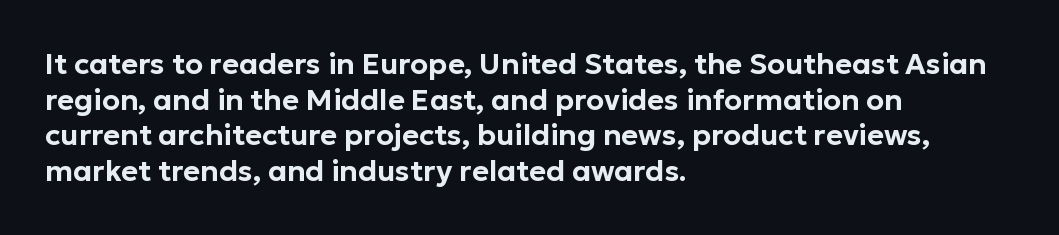
Leftover space on each line is placed entirely after the last word. A sans-serif font was chosen for this passage. Plain, unruled lines of type. The rendering uses natural spacing where letterforms have individual widths. This is the regular roman posture of the typeface.
